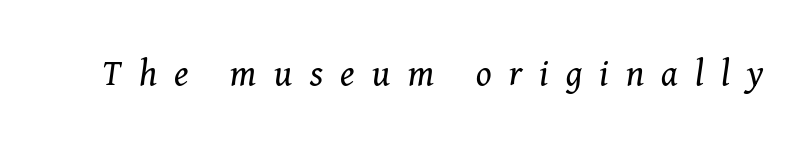
Quick note: italic. Think of a printed novel: that variable character pitch is what you see here. Honestly, the letter spacing is so wide it's the main thing you notice. No chunkiness to these letters — they're not bold. The passage shown is typeset with a serif family. Has an underline been added? It has not.
